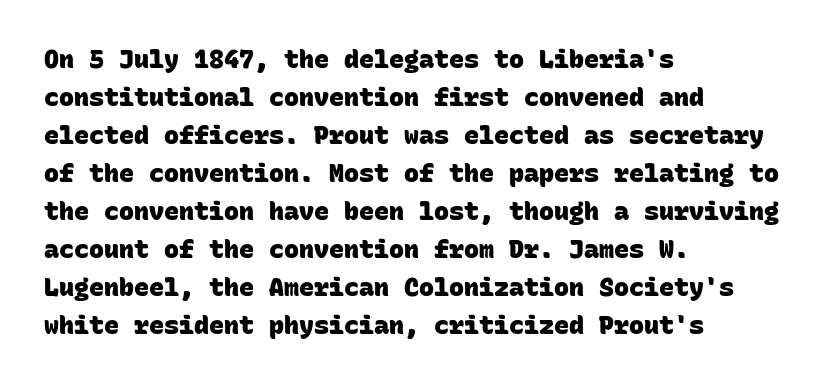
Q: Is the text bold? A: Yes.
Q: Is the text underlined? A: No.
Q: How is the paragraph aligned? A: Left-aligned.
Q: Is the spacing between letters normal or unusually wide? A: Normal.
Q: Is the spacing between lines tight, normal or loose? A: Normal.
